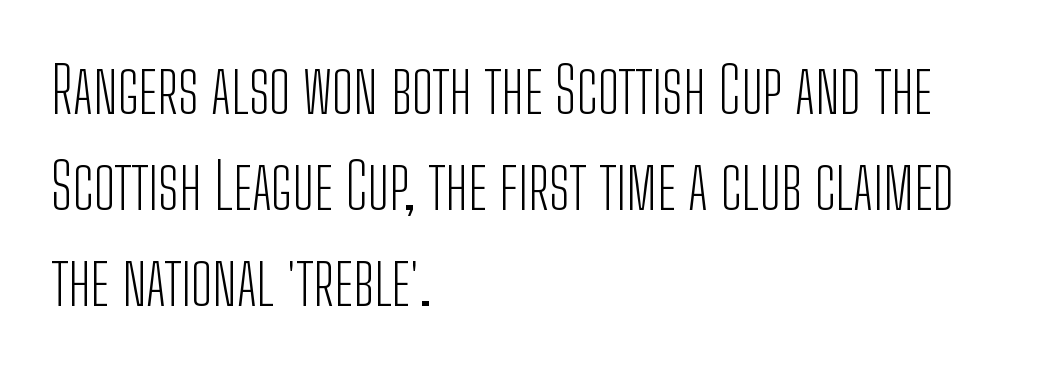
Check where the strokes stop: nothing finishes them off — pure sans. Is the block centered? No — it sits flush against the left margin. Spacing verdict: proportional, widths tailored to each character. Each new line begins a customary step beneath the previous one.
